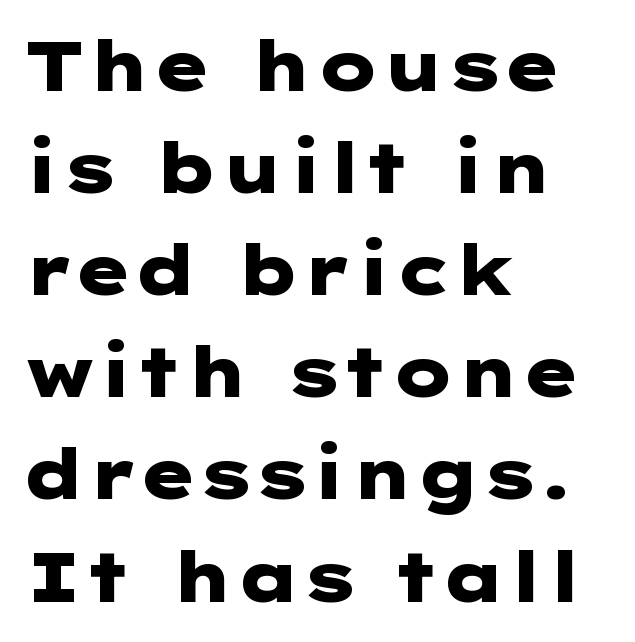
{"serif": "no", "italic": "no", "bold": "yes", "weight": "heavy", "width": "wide", "stroke_contrast": "low", "x_height": "medium", "underline": "no", "align": "left", "line_spacing": "normal", "line_spacing_ratio": 1.48, "letter_spacing": "normal", "letter_spacing_em": 0.0, "glyph_px": 69}
